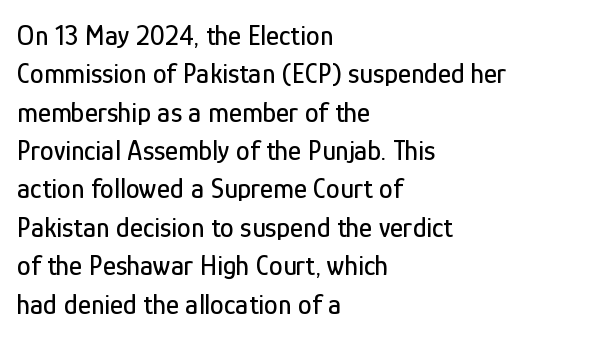
Q: Is the text italic (slanted)? A: No, it is upright.
Q: Is the typeface a serif or a sans-serif typeface? A: Sans-serif.
Q: Is the text underlined? A: No.
Q: How is the paragraph aligned? A: Left-aligned.
Q: Is the spacing between letters normal or unusually wide? A: Normal.
Q: Is the spacing between lines tight, normal or loose? A: Normal.
Q: Width (condensed, normal, or wide)? A: Condensed.
Q: Stroke contrast? A: Low.
Q: x-height? A: Medium.
Q: Monospaced? A: No.
